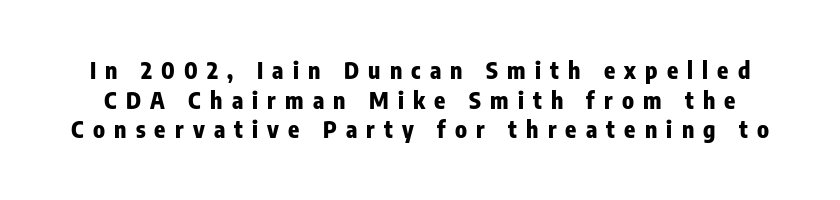
Q: Is the text bold? A: Yes.
Q: Is the text italic (slanted)? A: No, it is upright.
Q: Is the text underlined? A: No.
Q: Is the spacing between letters normal or unusually wide? A: Unusually wide.
Q: Is the spacing between lines tight, normal or loose? A: Normal.
